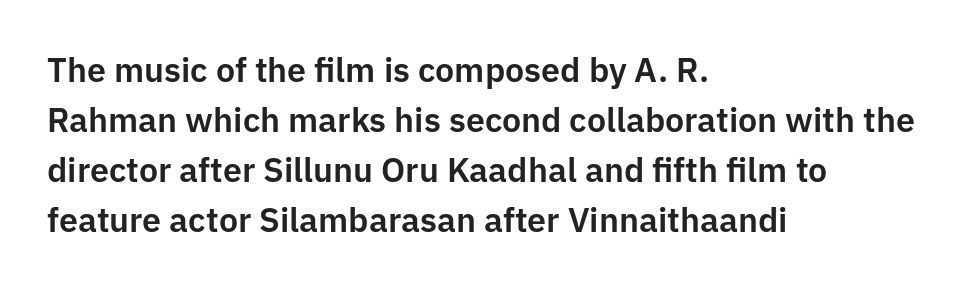
{"serif": "no", "italic": "no", "width": "normal", "stroke_contrast": "low", "x_height": "medium", "monospaced": "no", "underline": "no", "align": "left", "line_spacing": "normal", "line_spacing_ratio": 1.47, "letter_spacing": "normal", "letter_spacing_em": 0.0, "glyph_px": 34}
